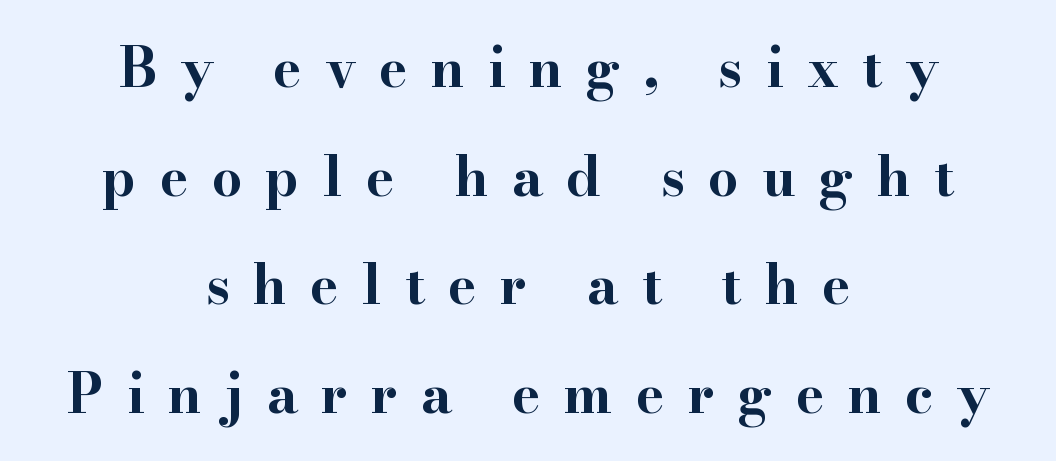
Q: Is the text bold? A: Yes.
Q: Is the text italic (slanted)? A: No, it is upright.
Q: Is the typeface a serif or a sans-serif typeface? A: Serif.
Q: Is the text underlined? A: No.
Q: How is the paragraph aligned? A: Centered.
Q: Is the spacing between letters normal or unusually wide? A: Unusually wide.
Q: Is the spacing between lines tight, normal or loose? A: Loose.
Q: Width (condensed, normal, or wide)? A: Wide.
Q: Stroke contrast? A: High.
Q: x-height? A: Small.
Q: Monospaced? A: No.
